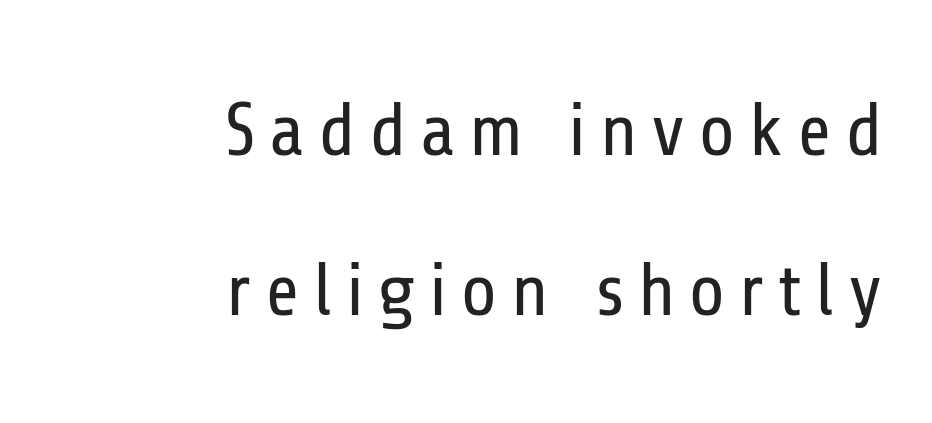
Q: Is the text bold? A: No.
Q: Is the text italic (slanted)? A: No, it is upright.
Q: Is the typeface a serif or a sans-serif typeface? A: Sans-serif.
Q: Is the text underlined? A: No.
Q: How is the paragraph aligned? A: Right-aligned.
Q: Is the spacing between lines tight, normal or loose? A: Loose.
Q: Width (condensed, normal, or wide)? A: Condensed.
Q: Stroke contrast? A: Low.
Q: x-height? A: Medium.
Q: Monospaced? A: No.
